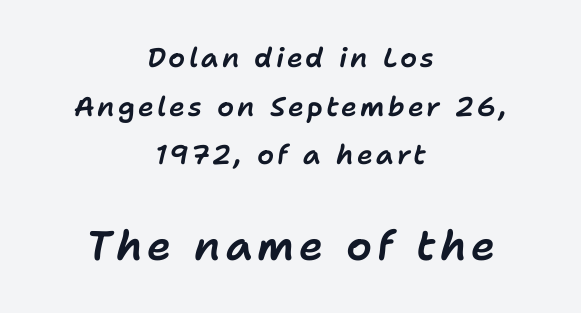
The image shows 41 px text type, italic (leaning right); set centered, line spacing 1.8x, not underlined; the second (bottom) block is 1.52x larger; low stroke contrast and a medium x-height.
